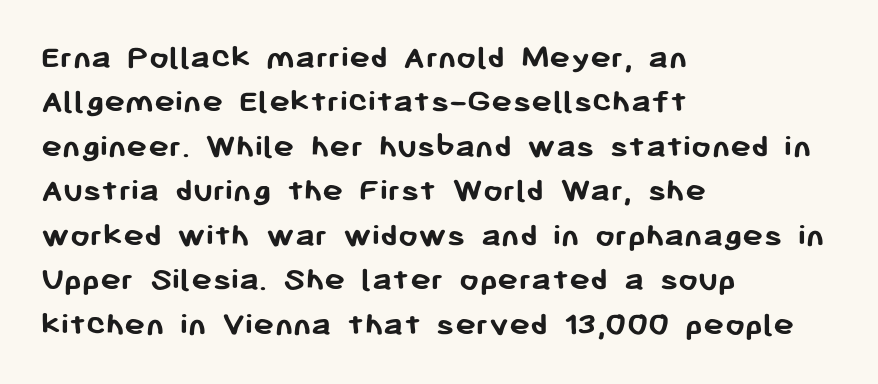
{"serif": "no", "italic": "no", "bold": "yes", "weight": "semibold", "width": "normal", "stroke_contrast": "low", "x_height": "medium", "monospaced": "no", "underline": "no", "align": "left", "line_spacing": "normal", "line_spacing_ratio": 1.27, "letter_spacing": "normal", "letter_spacing_em": 0.0, "glyph_px": 35}
